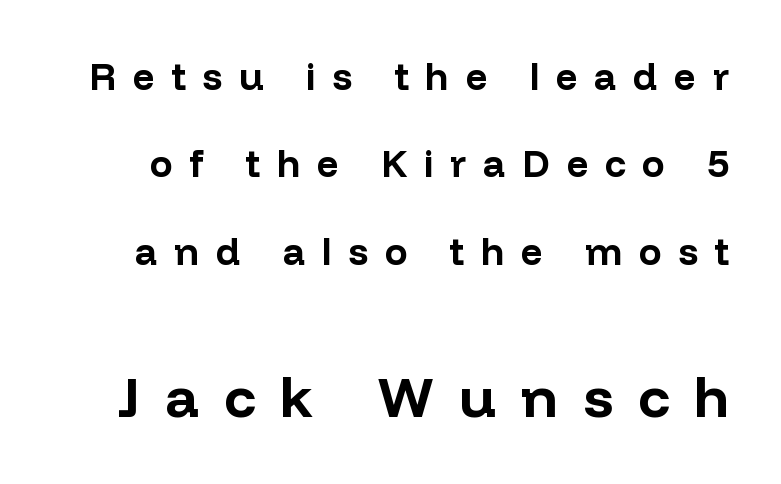
Q: Is the text bold? A: Yes.
Q: Is the text italic (slanted)? A: No, it is upright.
Q: Is the typeface a serif or a sans-serif typeface? A: Sans-serif.
Q: Is the text underlined? A: No.
Q: Is the spacing between letters normal or unusually wide? A: Unusually wide.
Q: Is the spacing between lines tight, normal or loose? A: Loose.
Q: Which block of text is set in a larger size, the first (top) or the second (bottom)? A: The second (bottom) one.
Q: Width (condensed, normal, or wide)? A: Normal.
Q: Stroke contrast? A: Low.
Q: x-height? A: Medium.
Q: Monospaced? A: No.
